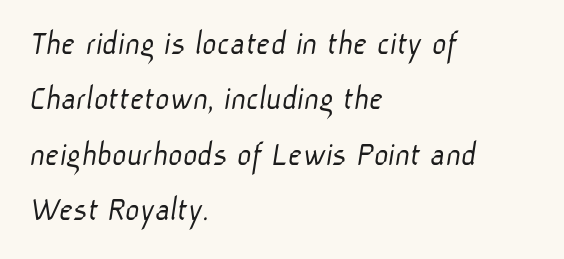
{"serif": "no", "bold": "no", "weight": "light", "width": "normal", "stroke_contrast": "low", "x_height": "medium", "monospaced": "no", "underline": "no", "align": "left", "line_spacing": "normal", "line_spacing_ratio": 1.58, "letter_spacing": "normal", "letter_spacing_em": 0.0, "glyph_px": 35}
